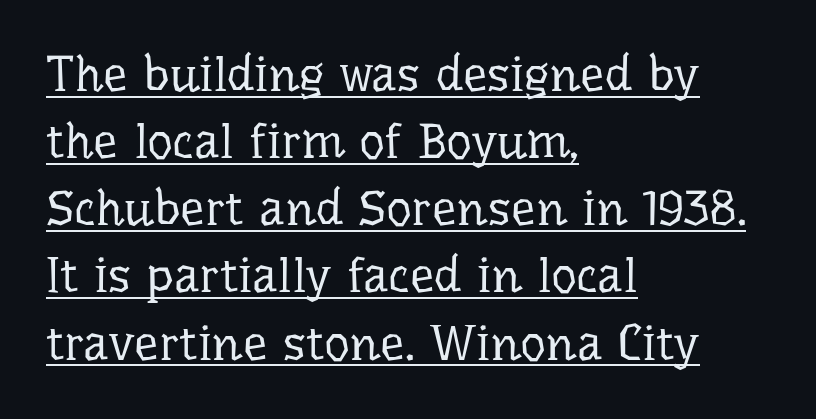
The image shows 49 px regular-weight serif type, upright; set left-aligned, normal line spacing (1.37x), normal letter spacing, underlined; low stroke contrast and a medium x-height.
